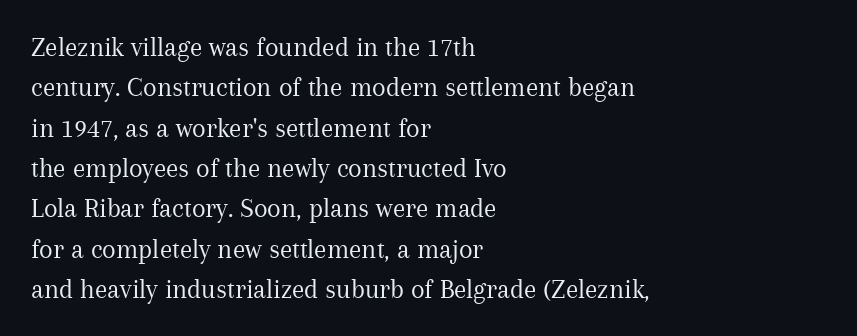
{"serif": "yes", "italic": "no", "bold": "no", "weight": "regular", "width": "normal", "stroke_contrast": "medium", "x_height": "medium", "monospaced": "no", "underline": "no", "align": "left", "line_spacing": "normal", "line_spacing_ratio": 1.44, "letter_spacing": "normal", "letter_spacing_em": 0.0, "glyph_px": 28}
